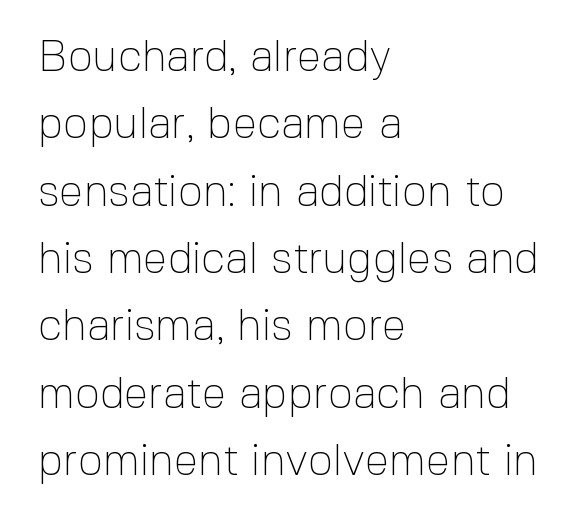
{"serif": "no", "italic": "no", "bold": "no", "weight": "thin", "width": "normal", "x_height": "medium", "monospaced": "no", "underline": "no", "align": "left", "line_spacing": "normal", "line_spacing_ratio": 1.53, "letter_spacing": "normal", "letter_spacing_em": 0.0, "glyph_px": 44}
